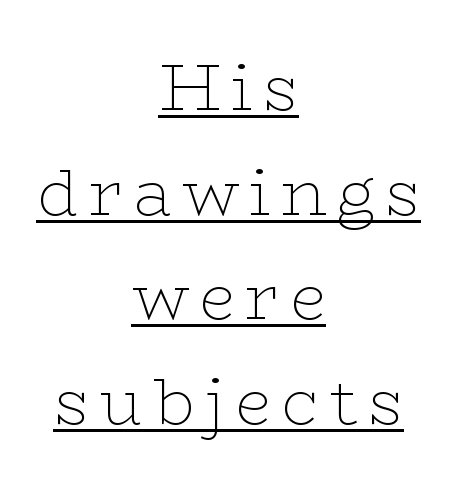
{"serif": "yes", "italic": "no", "bold": "no", "weight": "thin", "width": "wide", "stroke_contrast": "low", "x_height": "medium", "monospaced": "no", "underline": "yes", "align": "center", "line_spacing": "normal", "line_spacing_ratio": 1.61, "glyph_px": 65}
